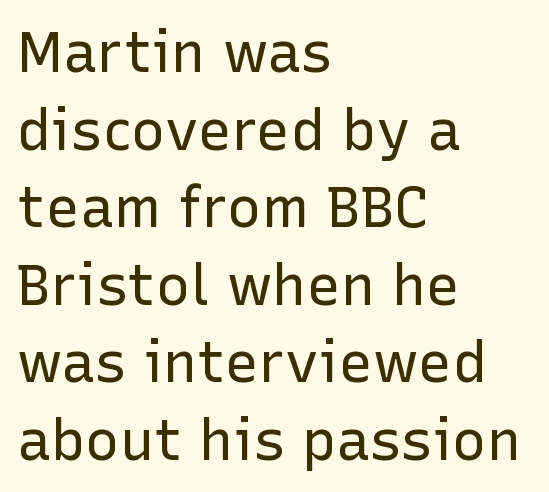
{"serif": "no", "italic": "no", "bold": "no", "weight": "regular", "width": "normal", "stroke_contrast": "low", "x_height": "medium", "monospaced": "no", "underline": "no", "align": "left", "line_spacing": "normal", "line_spacing_ratio": 1.36, "letter_spacing": "normal", "letter_spacing_em": 0.0, "glyph_px": 57}
